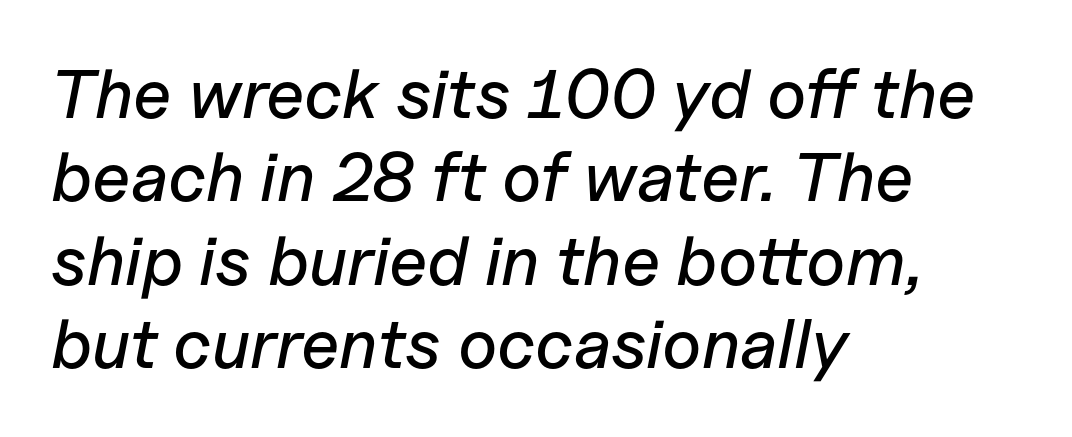
Q: Is the text italic (slanted)? A: Yes, it leans right by about 11 degrees.
Q: Is the text underlined? A: No.
Q: How is the paragraph aligned? A: Left-aligned.
Q: Is the spacing between letters normal or unusually wide? A: Normal.
Q: Width (condensed, normal, or wide)? A: Normal.
Q: Stroke contrast? A: Low.
Q: x-height? A: Medium.
Q: Monospaced? A: No.
